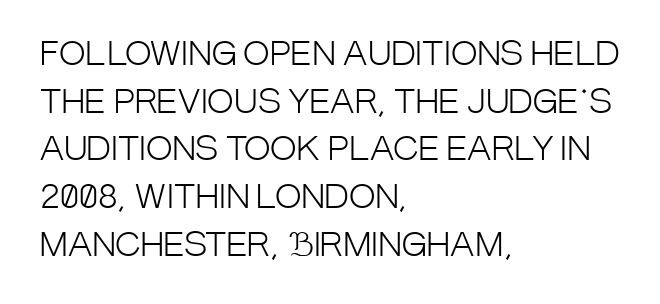
{"serif": "no", "italic": "no", "bold": "no", "weight": "light", "width": "condensed", "stroke_contrast": "low", "x_height": "large", "monospaced": "no", "underline": "no", "align": "left", "line_spacing": "normal", "line_spacing_ratio": 1.49, "letter_spacing": "normal", "letter_spacing_em": 0.0, "glyph_px": 32}
